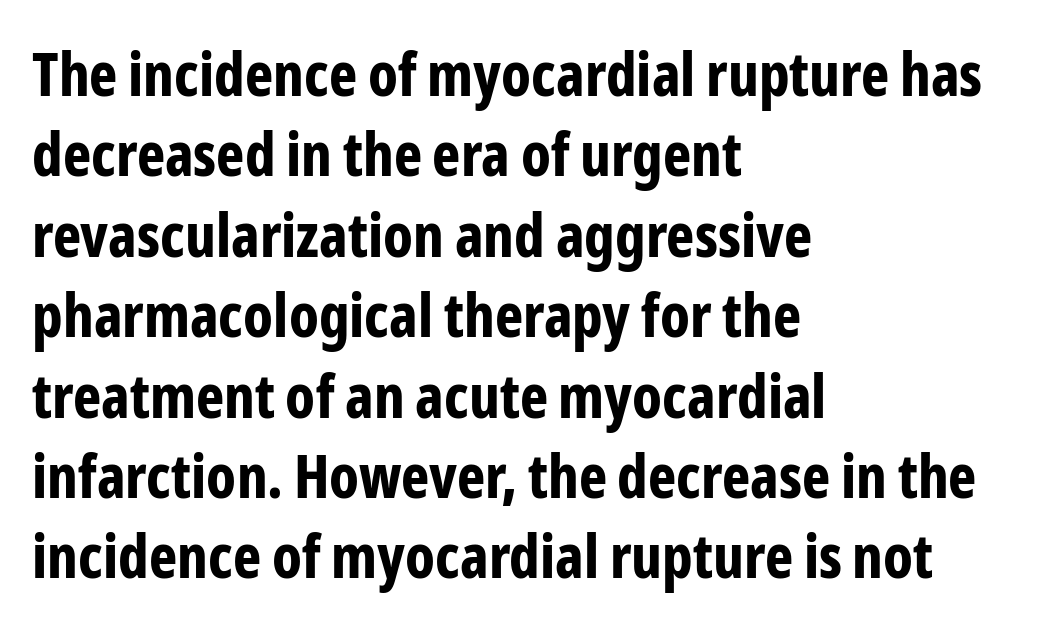
{"serif": "no", "italic": "no", "bold": "yes", "weight": "bold", "width": "condensed", "stroke_contrast": "low", "x_height": "medium", "monospaced": "no", "underline": "no", "align": "left", "line_spacing": "normal", "line_spacing_ratio": 1.34, "letter_spacing": "normal", "letter_spacing_em": 0.0, "glyph_px": 60}
